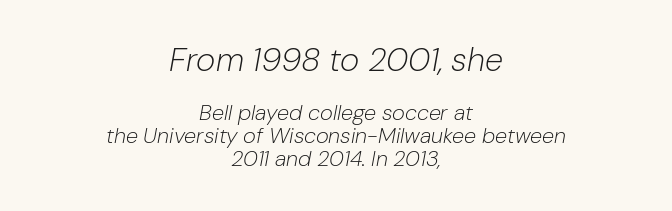
{"italic": "yes", "lean": "right", "slant_degrees": 10, "bold": "no", "weight": "light", "width": "normal", "stroke_contrast": "low", "x_height": "medium", "monospaced": "no", "underline": "no", "align": "center", "line_spacing": "tight", "line_spacing_ratio": 1.03, "letter_spacing": "normal", "letter_spacing_em": 0.0, "larger_block": "first", "size_ratio": 1.5, "glyph_px": 33}
